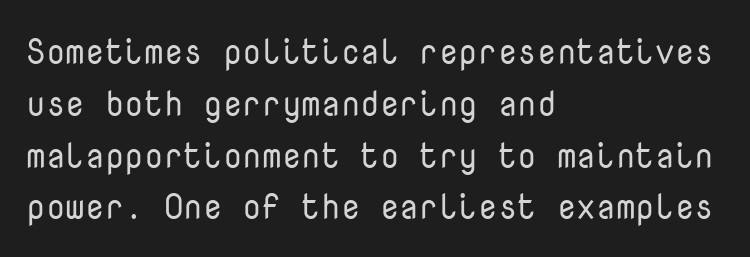
Quick note: not italic, upright. Quick note: underline off. Is this a sans? Yes — the strokes have no serifs. One glance says typical: line gaps are just what's usual. Looks like terminal output: every glyph gets an equal slot. The rendering keeps characters at their native spacing.
